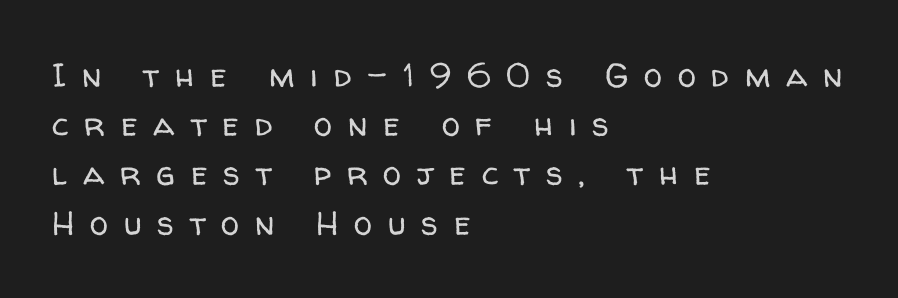
{"serif": "no", "italic": "no", "bold": "no", "weight": "regular", "width": "normal", "stroke_contrast": "low", "x_height": "medium", "monospaced": "no", "underline": "no", "align": "left", "line_spacing": "normal", "line_spacing_ratio": 1.49, "letter_spacing": "wide", "letter_spacing_em": 0.48, "glyph_px": 33}
